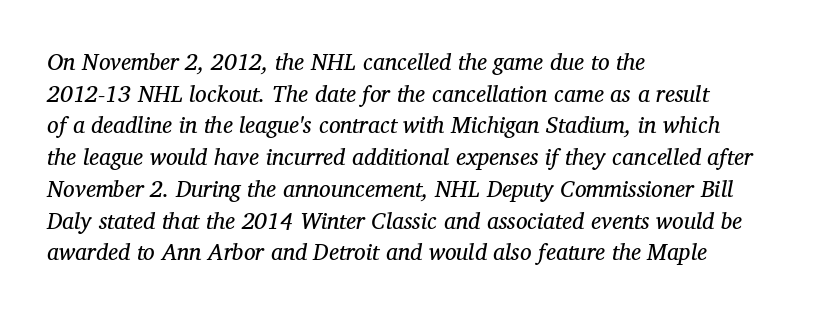
Q: Is the text bold? A: No.
Q: Is the text italic (slanted)? A: Yes, it leans right by about 12 degrees.
Q: Is the text underlined? A: No.
Q: How is the paragraph aligned? A: Left-aligned.
Q: Is the spacing between letters normal or unusually wide? A: Normal.
Q: Is the spacing between lines tight, normal or loose? A: Normal.
